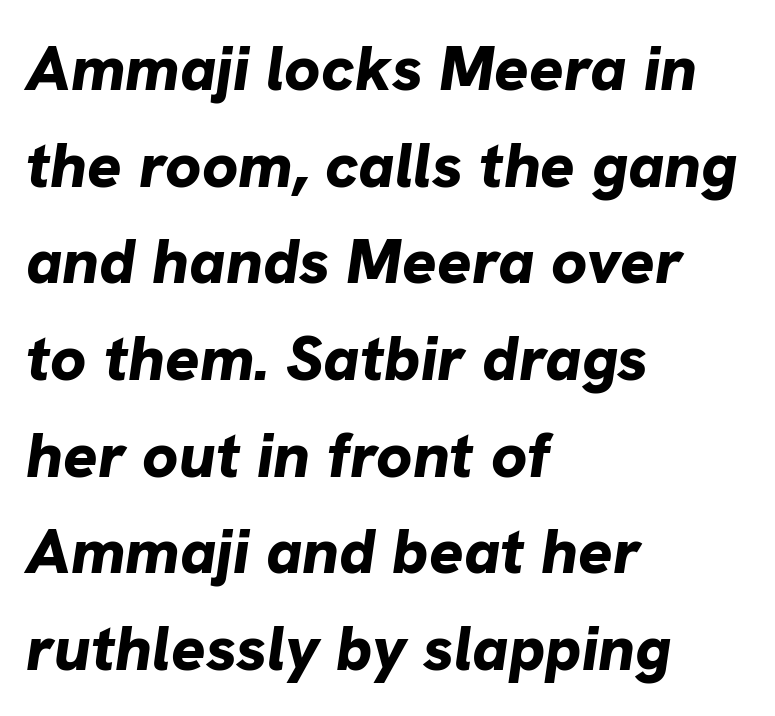
{"italic": "yes", "lean": "right", "slant_degrees": 8, "bold": "yes", "weight": "bold", "width": "normal", "stroke_contrast": "low", "x_height": "medium", "monospaced": "no", "underline": "no", "align": "left", "line_spacing": "normal", "line_spacing_ratio": 1.51, "letter_spacing": "normal", "letter_spacing_em": 0.0, "glyph_px": 64}
